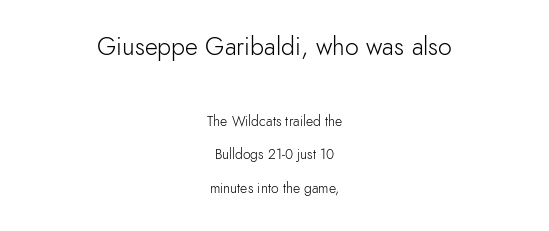
Q: Is the text bold? A: No.
Q: Is the text italic (slanted)? A: No, it is upright.
Q: Is the text underlined? A: No.
Q: How is the paragraph aligned? A: Centered.
Q: Is the spacing between letters normal or unusually wide? A: Normal.
Q: Is the spacing between lines tight, normal or loose? A: Loose.
Q: Which block of text is set in a larger size, the first (top) or the second (bottom)? A: The first (top) one.
